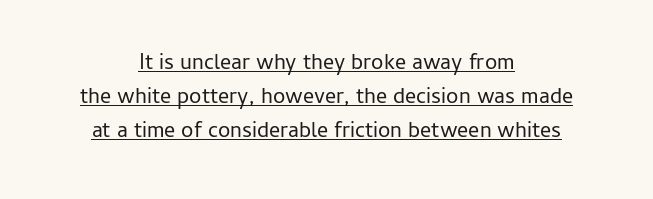
Q: Is the text bold? A: No.
Q: Is the text italic (slanted)? A: No, it is upright.
Q: Is the text underlined? A: Yes.
Q: How is the paragraph aligned? A: Centered.
Q: Is the spacing between letters normal or unusually wide? A: Normal.
Q: Is the spacing between lines tight, normal or loose? A: Normal.
